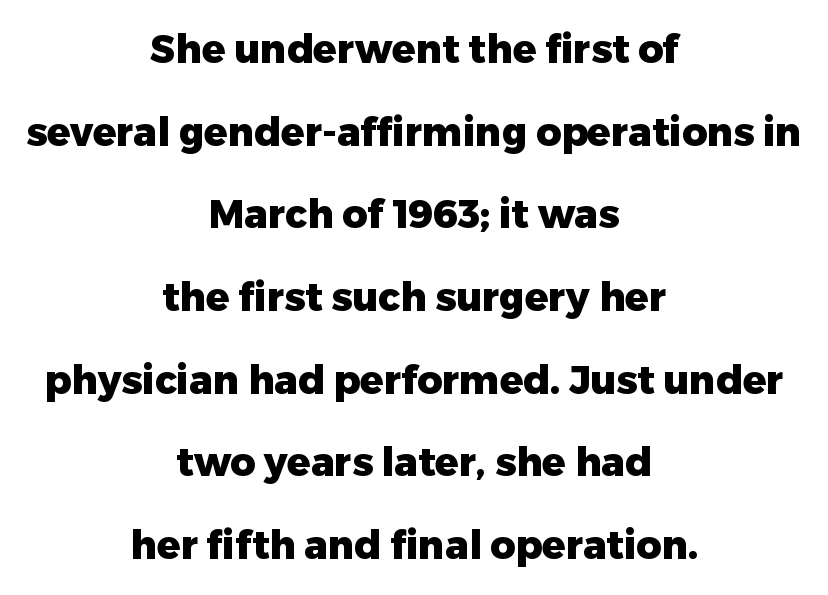
{"serif": "no", "italic": "no", "bold": "yes", "weight": "heavy", "width": "normal", "stroke_contrast": "low", "x_height": "medium", "monospaced": "no", "underline": "no", "align": "center", "line_spacing": "loose", "line_spacing_ratio": 2.12, "letter_spacing": "normal", "letter_spacing_em": 0.0, "glyph_px": 39}
